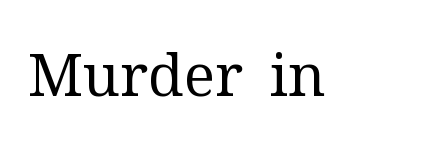
Think standard paragraph weight, or any step lighter than that. Each row of text sits above clean, open space. Nothing unusual about the tracking: characters are spaced as the font intends. If you drew a line through each stem, it would be perfectly vertical. Character widths vary here, with narrow letters taking less room than wide ones.
